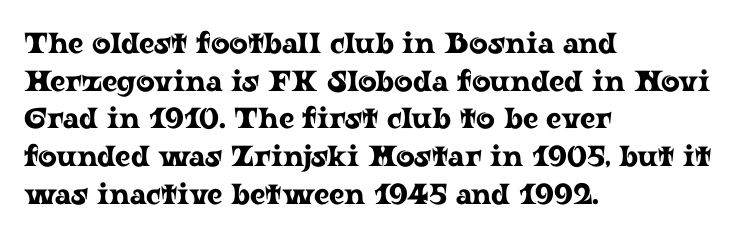
Q: Is the text italic (slanted)? A: No, it is upright.
Q: Is the typeface a serif or a sans-serif typeface? A: Serif.
Q: Is the text underlined? A: No.
Q: How is the paragraph aligned? A: Left-aligned.
Q: Is the spacing between letters normal or unusually wide? A: Normal.
Q: Is the spacing between lines tight, normal or loose? A: Normal.
Q: Width (condensed, normal, or wide)? A: Wide.
Q: Stroke contrast? A: Low.
Q: x-height? A: Medium.
Q: Monospaced? A: No.
